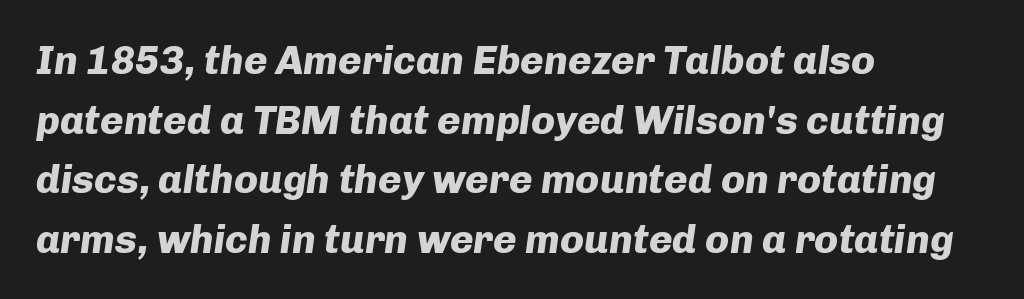
These lines are rendered in a variable-pitch font. Honestly, there is no underline to notice here at all. The characters look thick and weighty, a clear bold. Compared with typical body copy, the letter spacing here is the same. A classic flush-left, rag-right setting is used for this passage.
